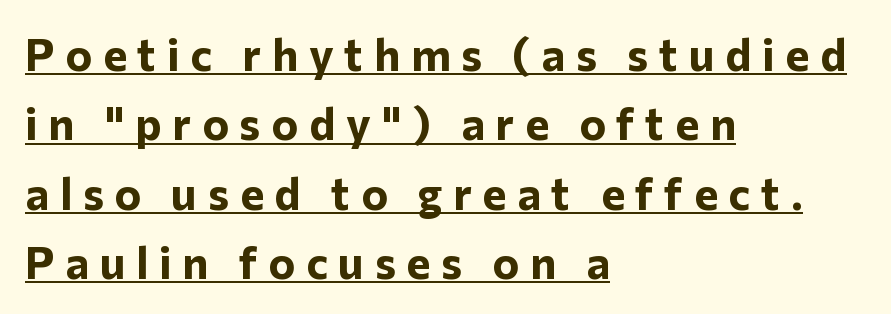
The image shows 45 px bold sans-serif type, upright; set left-aligned, normal line spacing (1.54x), unusually wide letter spacing (+0.24 em), underlined; low stroke contrast and a medium x-height.
